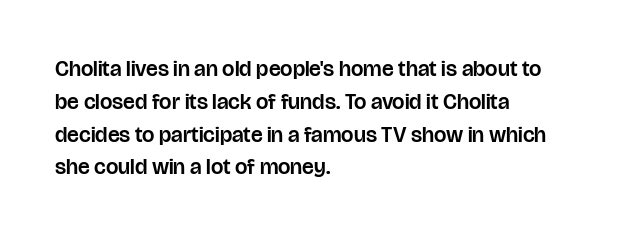
{"italic": "no", "underline": "no", "align": "left", "line_spacing": "normal", "line_spacing_ratio": 1.49, "letter_spacing": "normal", "letter_spacing_em": 0.0, "glyph_px": 22}
